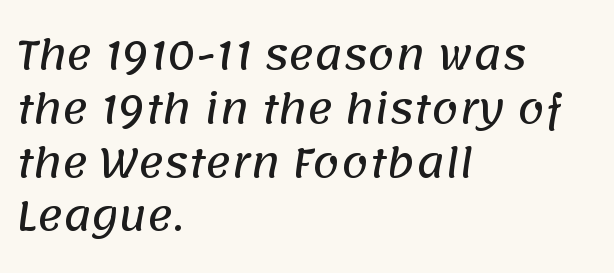
The image shows 39 px sans-serif type; set left-aligned, normal line spacing (1.38x), normal letter spacing, not underlined; low stroke contrast and a large x-height.
